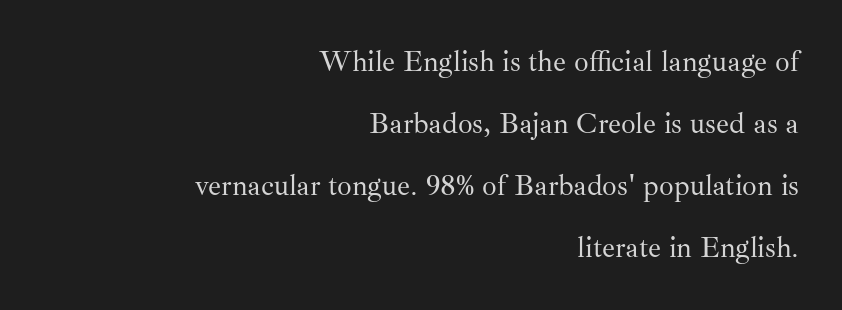
{"serif": "yes", "italic": "no", "bold": "no", "weight": "regular", "width": "normal", "stroke_contrast": "medium", "x_height": "small", "monospaced": "no", "underline": "no", "align": "right", "line_spacing": "loose", "line_spacing_ratio": 2.14, "letter_spacing": "normal", "letter_spacing_em": 0.0, "glyph_px": 29}
